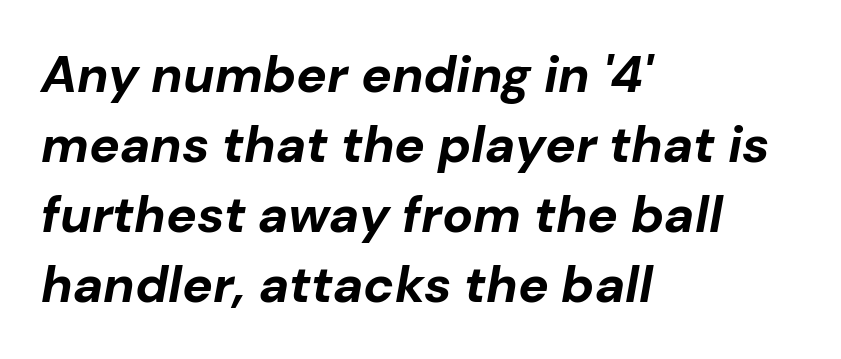
The image shows 51 px bold type, italic (leaning right); set left-aligned, normal line spacing (1.37x), normal letter spacing, not underlined; low stroke contrast and a medium x-height.
